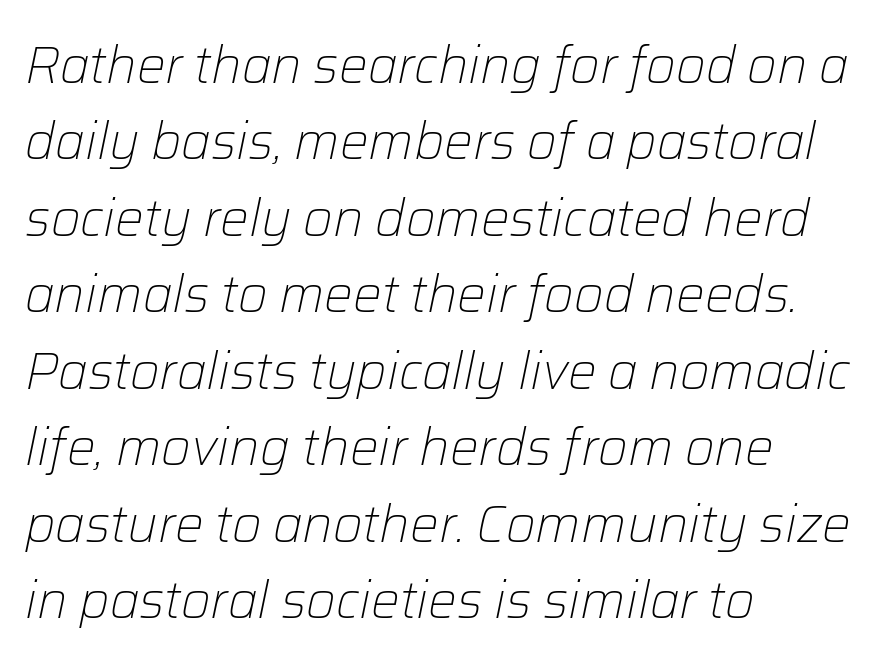
The glyphs are unaccompanied by any horizontal stroke below them. Is this a fixed-width face? No — the glyphs have proportional, varying widths. A quiet, ordinary-to-light weight characterises the typeface. The letters sit at their default tracking, neither squeezed nor spread. How would I describe the line gaps? Plain and ordinary.
